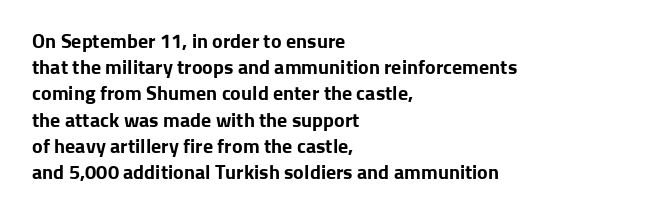
{"italic": "no", "bold": "yes", "underline": "no", "align": "left", "line_spacing": "normal", "line_spacing_ratio": 1.31, "letter_spacing": "normal", "letter_spacing_em": 0.0, "glyph_px": 20}
